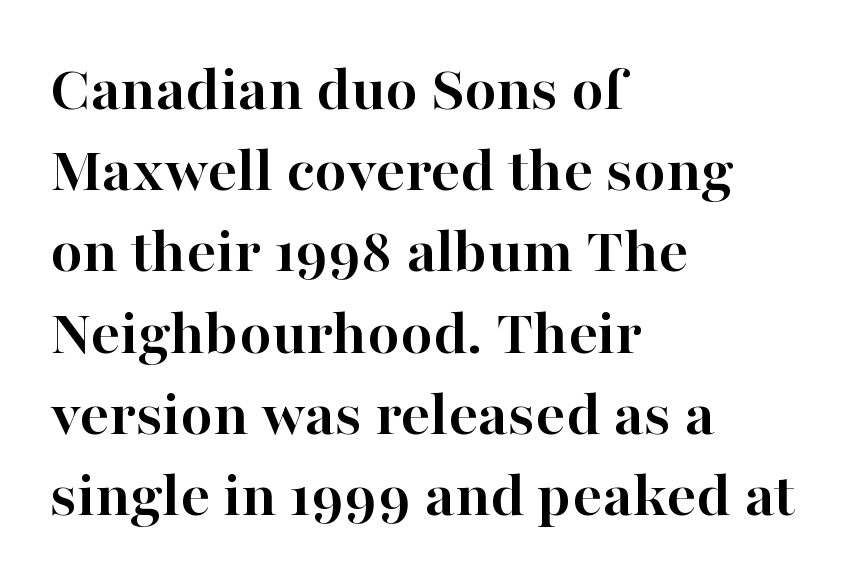
Q: Is the text bold? A: Yes.
Q: Is the text italic (slanted)? A: No, it is upright.
Q: Is the typeface a serif or a sans-serif typeface? A: Serif.
Q: Is the text underlined? A: No.
Q: How is the paragraph aligned? A: Left-aligned.
Q: Is the spacing between letters normal or unusually wide? A: Normal.
Q: Width (condensed, normal, or wide)? A: Normal.
Q: Stroke contrast? A: High.
Q: x-height? A: Medium.
Q: Monospaced? A: No.
